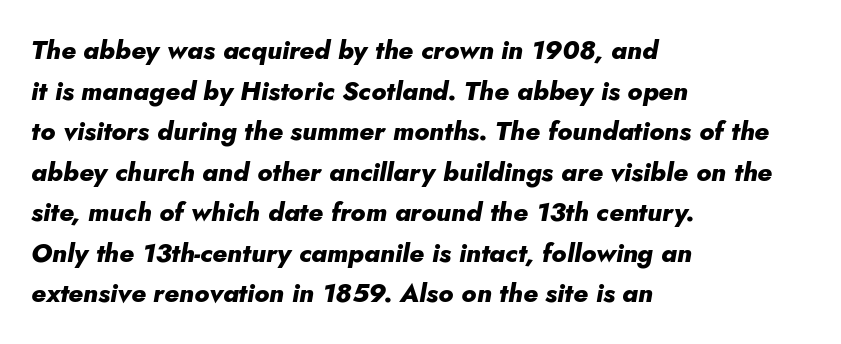
{"italic": "yes", "lean": "right", "slant_degrees": 10, "bold": "yes", "underline": "no", "align": "left", "line_spacing": "normal", "line_spacing_ratio": 1.56, "letter_spacing": "normal", "letter_spacing_em": 0.0, "glyph_px": 26}
